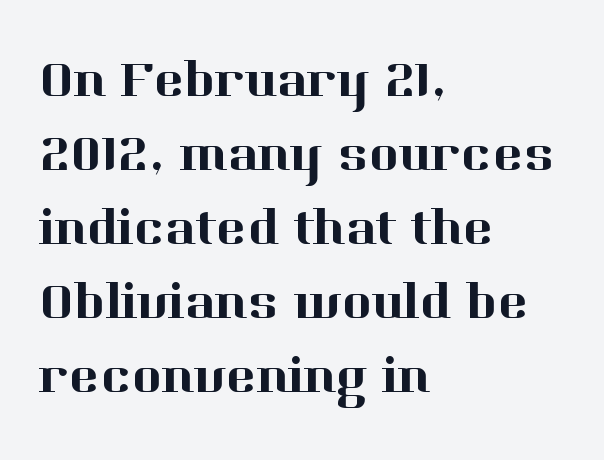
{"serif": "yes", "italic": "no", "width": "normal", "stroke_contrast": "high", "x_height": "medium", "monospaced": "no", "underline": "no", "align": "left", "line_spacing": "normal", "line_spacing_ratio": 1.45, "letter_spacing": "normal", "letter_spacing_em": 0.0, "glyph_px": 51}
